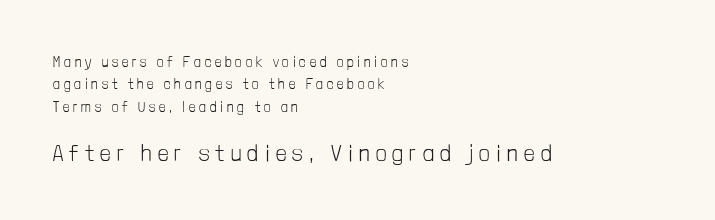
Substantial extra tracking has been applied to these lines. Leading: standard. Think standard paragraph weight, or any step lighter than that. Top chunk: small. Bottom chunk: large. Clear beneath every line of the passage. It's the straight-up-and-down kind of type.
